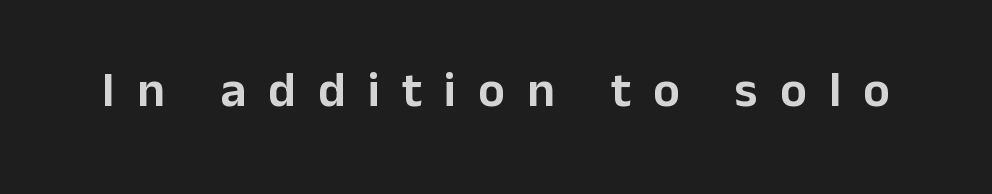
The image shows 50 px sans-serif type, upright; set unusually wide letter spacing (+0.44 em), not underlined; low stroke contrast and a medium x-height.
